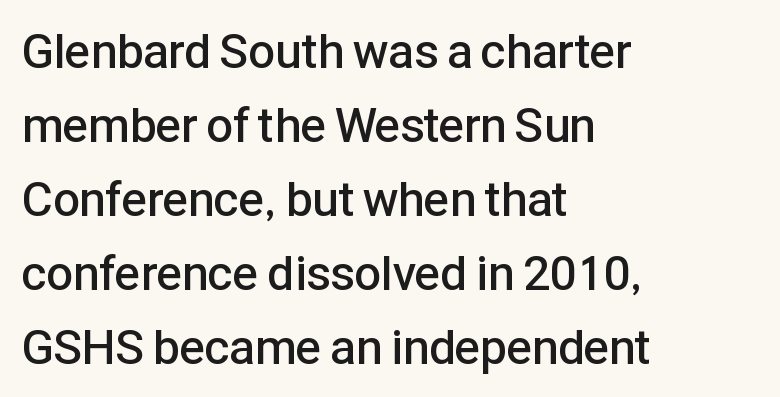
The image shows 48 px semibold sans-serif type, upright; set left-aligned, normal line spacing (1.54x), normal letter spacing, not underlined; low stroke contrast and a medium x-height.
